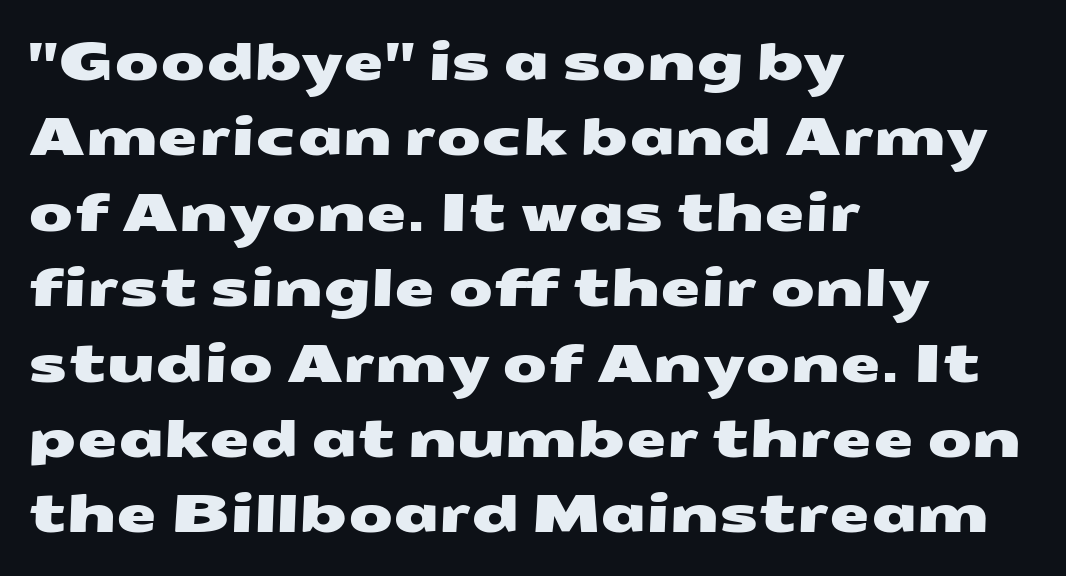
{"serif": "no", "width": "wide", "stroke_contrast": "medium", "x_height": "medium", "monospaced": "no", "underline": "no", "align": "left", "line_spacing": "normal", "line_spacing_ratio": 1.45, "letter_spacing": "normal", "letter_spacing_em": 0.0, "glyph_px": 52}
